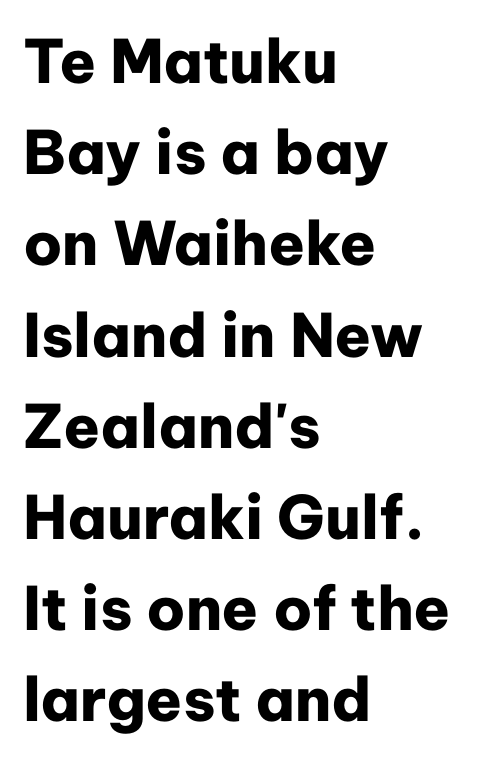
Q: Is the text bold? A: Yes.
Q: Is the text italic (slanted)? A: No, it is upright.
Q: Is the typeface a serif or a sans-serif typeface? A: Sans-serif.
Q: Is the text underlined? A: No.
Q: How is the paragraph aligned? A: Left-aligned.
Q: Is the spacing between letters normal or unusually wide? A: Normal.
Q: Is the spacing between lines tight, normal or loose? A: Normal.
Q: Width (condensed, normal, or wide)? A: Normal.
Q: Stroke contrast? A: Low.
Q: x-height? A: Medium.
Q: Monospaced? A: No.
